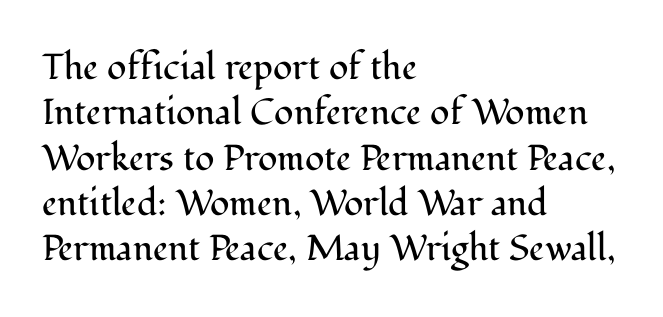
The image shows 36 px regular-weight serif type, upright; set left-aligned, normal line spacing (1.26x), normal letter spacing, not underlined; medium stroke contrast and a medium x-height.
